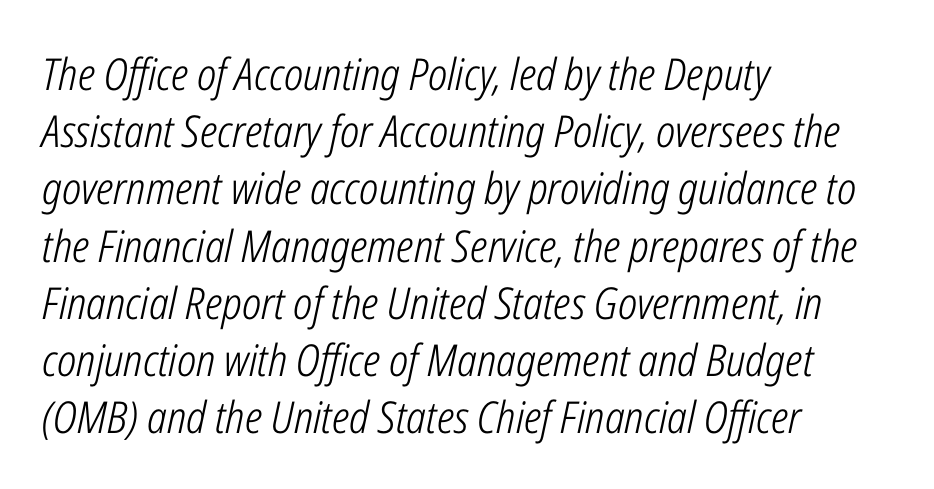
Every character sits at an angle, as italics do. Is this a fixed-width face? No — the glyphs have proportional, varying widths. Vertical spacing — default. Weight: not bold — regular or lighter.
